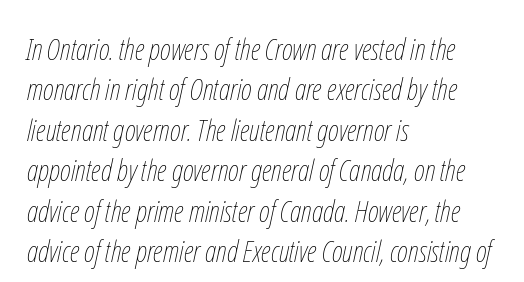
Q: Is the text bold? A: No.
Q: Is the text italic (slanted)? A: Yes, it leans right by about 12 degrees.
Q: Is the text underlined? A: No.
Q: How is the paragraph aligned? A: Left-aligned.
Q: Is the spacing between letters normal or unusually wide? A: Normal.
Q: Is the spacing between lines tight, normal or loose? A: Normal.
Q: Width (condensed, normal, or wide)? A: Condensed.
Q: Stroke contrast? A: Low.
Q: x-height? A: Medium.
Q: Monospaced? A: No.
